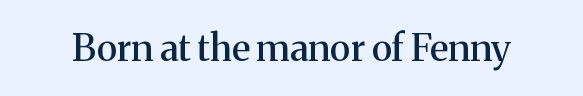
{"serif": "yes", "italic": "no", "width": "normal", "stroke_contrast": "medium", "x_height": "medium", "monospaced": "no", "underline": "no", "letter_spacing": "normal", "letter_spacing_em": 0.0, "glyph_px": 37}
